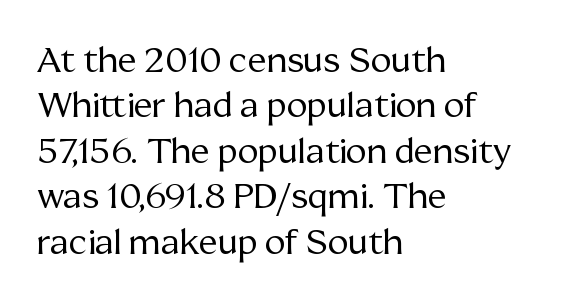
Inter-character spacing is left at the font's built-in metrics. Descender tails drop into unmarked territory. Tall strokes in this sample are plumb rather than angled. This sample keeps an unexceptional amount of space between lines. The letters carry serifs — small finishing strokes at the ends of their stems. Looks like regular typesetting: each glyph gets only the width it needs.
